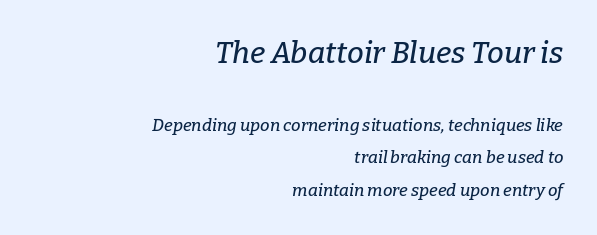
Two sizes are in play, and the larger belongs to the first block. In terms of letterspacing, this is plain default setting. This is serif lettering, the kind often seen in printed books. The baseline area is clear.
